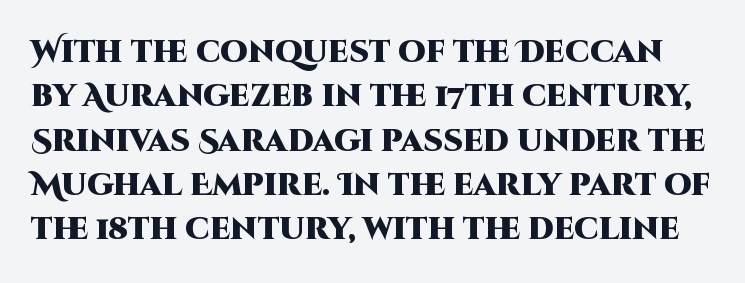
The image shows 31 px heavy sans-serif type, upright; set normal line spacing (1.43x), normal letter spacing, not underlined; high stroke contrast and a large x-height.
